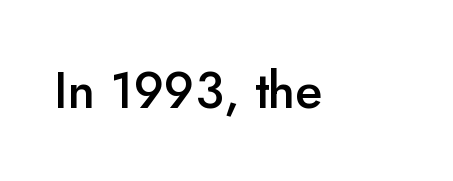
The words here are not underlined. A sans-serif font was chosen for this passage. The typography opts for an upright posture over an oblique one. The type is set solid horizontally, with unmodified tracking. This sample has the flowing, uneven cadence of proportional lettering.
